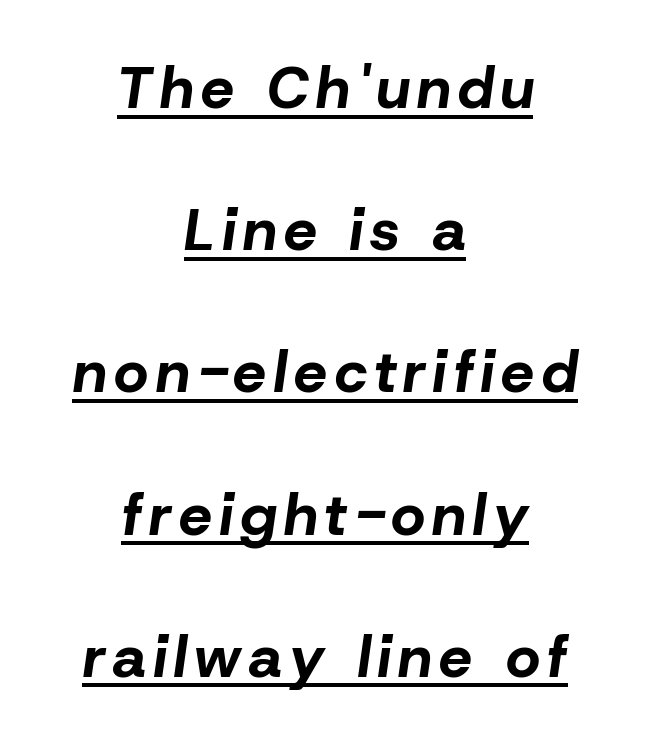
The image shows 59 px bold type, italic (leaning right); set centered, loose line spacing (2.41x), underlined; low stroke contrast and a medium x-height.
